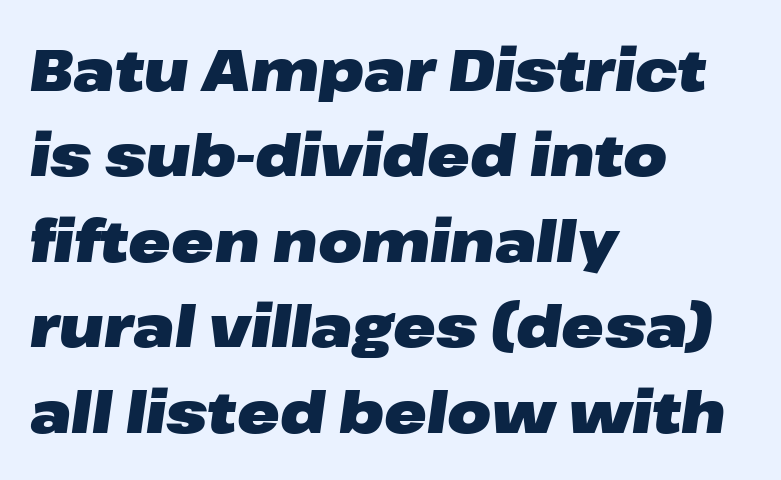
The image shows 57 px heavy, wide type, italic (leaning right); set left-aligned, normal line spacing (1.5x), normal letter spacing, not underlined; low stroke contrast and a medium x-height.
